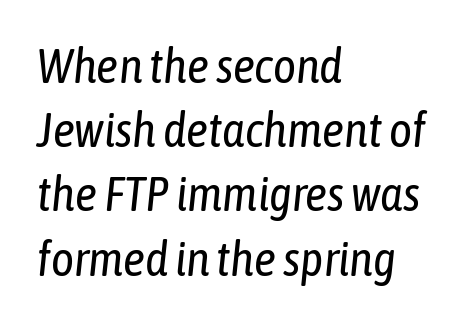
Q: Is the text bold? A: No.
Q: Is the text italic (slanted)? A: Yes, it leans right by about 6 degrees.
Q: Is the text underlined? A: No.
Q: How is the paragraph aligned? A: Left-aligned.
Q: Is the spacing between letters normal or unusually wide? A: Normal.
Q: Is the spacing between lines tight, normal or loose? A: Normal.
Q: Width (condensed, normal, or wide)? A: Condensed.
Q: Stroke contrast? A: Low.
Q: x-height? A: Medium.
Q: Monospaced? A: No.
